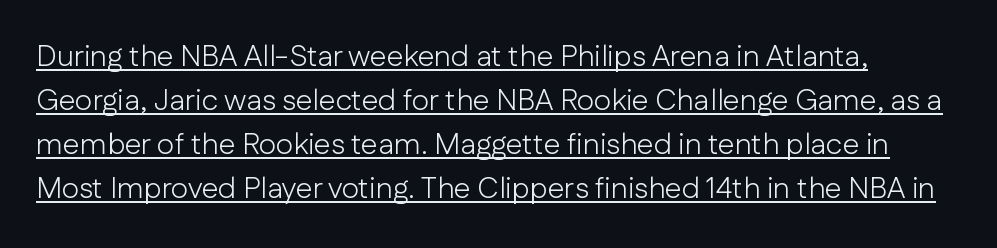
Vertically, the passage feels balanced, rows spaced as you'd expect. These lines are rendered in a variable-pitch font. Quick note: underline on. Compared with typical body copy, the letter spacing here is the same. The designer went with a sans here, leaving each stem footless. Is there any slant? The stems are plumb.
